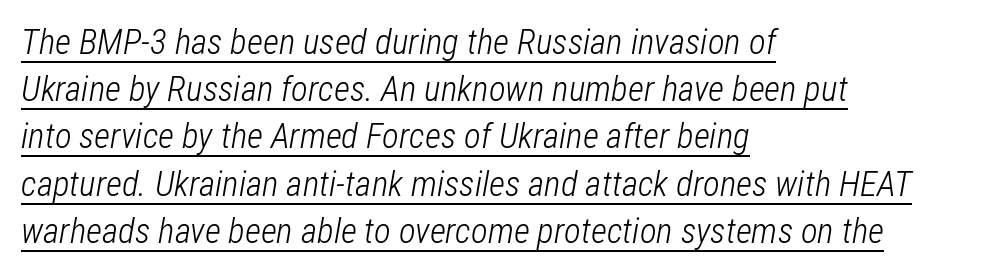
{"italic": "yes", "lean": "right", "slant_degrees": 12, "bold": "no", "weight": "light", "width": "condensed", "stroke_contrast": "low", "x_height": "medium", "monospaced": "no", "underline": "yes", "align": "left", "line_spacing": "normal", "line_spacing_ratio": 1.35, "letter_spacing": "normal", "letter_spacing_em": 0.0, "glyph_px": 35}
